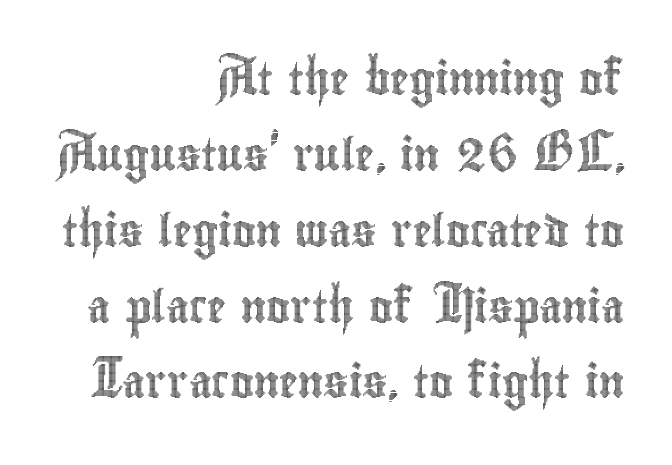
Q: Is the text italic (slanted)? A: No, it is upright.
Q: Is the text underlined? A: No.
Q: How is the paragraph aligned? A: Right-aligned.
Q: Is the spacing between letters normal or unusually wide? A: Normal.
Q: Is the spacing between lines tight, normal or loose? A: Loose.
Q: Width (condensed, normal, or wide)? A: Condensed.
Q: x-height? A: Small.
Q: Monospaced? A: No.
